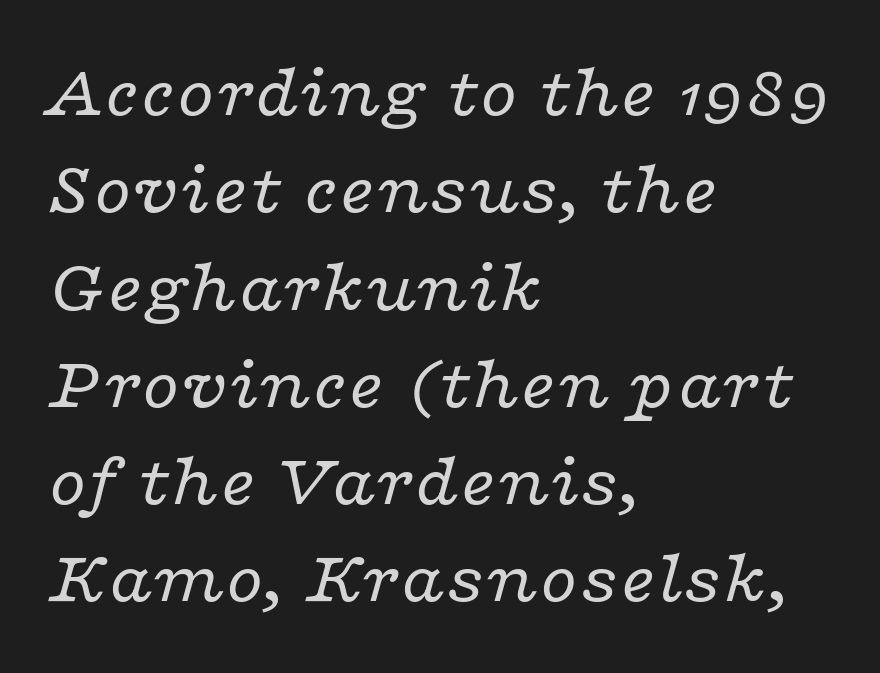
Q: Is the text bold? A: No.
Q: Is the text italic (slanted)? A: Yes, it leans right by about 16 degrees.
Q: Is the typeface a serif or a sans-serif typeface? A: Serif.
Q: Is the text underlined? A: No.
Q: How is the paragraph aligned? A: Left-aligned.
Q: Is the spacing between letters normal or unusually wide? A: Normal.
Q: Is the spacing between lines tight, normal or loose? A: Normal.
Q: Width (condensed, normal, or wide)? A: Wide.
Q: Stroke contrast? A: Low.
Q: x-height? A: Medium.
Q: Monospaced? A: No.
